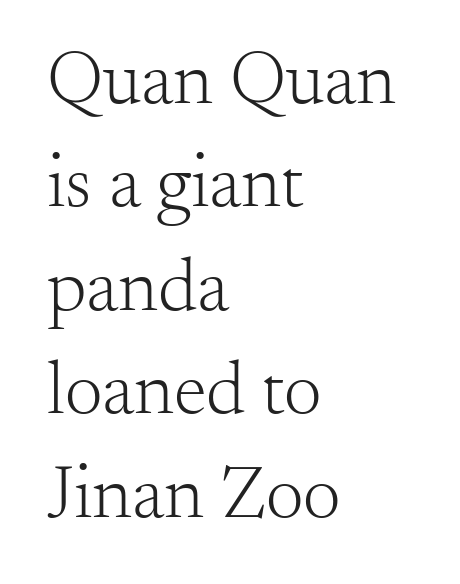
{"serif": "yes", "italic": "no", "bold": "no", "weight": "light", "width": "normal", "stroke_contrast": "medium", "x_height": "small", "monospaced": "no", "underline": "no", "align": "left", "line_spacing": "normal", "line_spacing_ratio": 1.38, "letter_spacing": "normal", "letter_spacing_em": 0.0, "glyph_px": 75}
